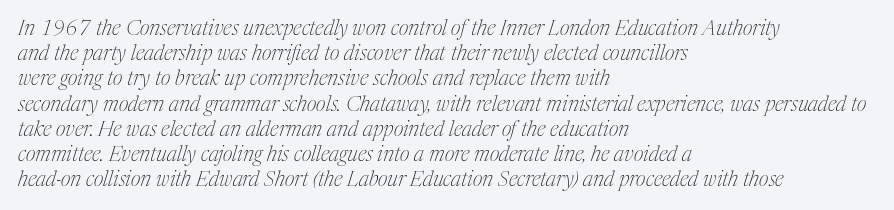
The image shows 21 px text type, italic (leaning right); set left-aligned, line spacing 1.2x, normal letter spacing, not underlined.
